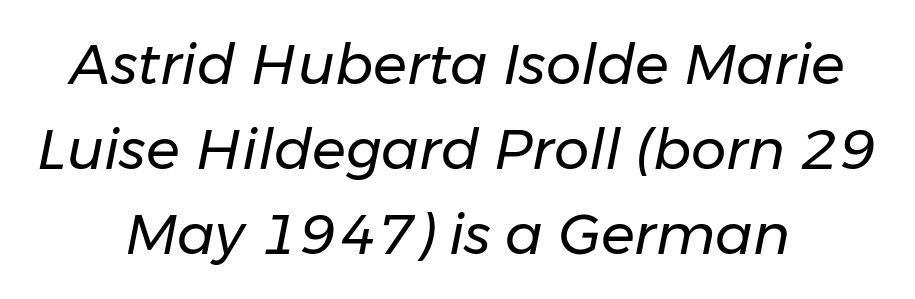
Spacing verdict: proportional, widths tailored to each character. Each word holds together tightly as a unit, with standard inter-letter gaps. The font's italic variant was chosen for this text. Each line is balanced around a shared central axis. Unmarked baselines from the first word to the last.
